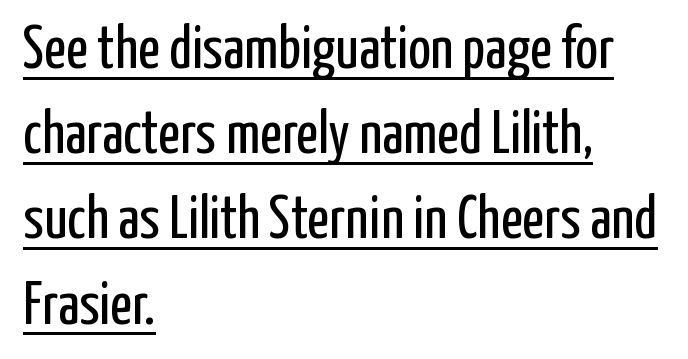
Q: Is the text bold? A: No.
Q: Is the text italic (slanted)? A: No, it is upright.
Q: Is the typeface a serif or a sans-serif typeface? A: Sans-serif.
Q: Is the text underlined? A: Yes.
Q: How is the paragraph aligned? A: Left-aligned.
Q: Is the spacing between letters normal or unusually wide? A: Normal.
Q: Is the spacing between lines tight, normal or loose? A: Normal.
Q: Width (condensed, normal, or wide)? A: Condensed.
Q: Stroke contrast? A: Low.
Q: x-height? A: Medium.
Q: Monospaced? A: No.
